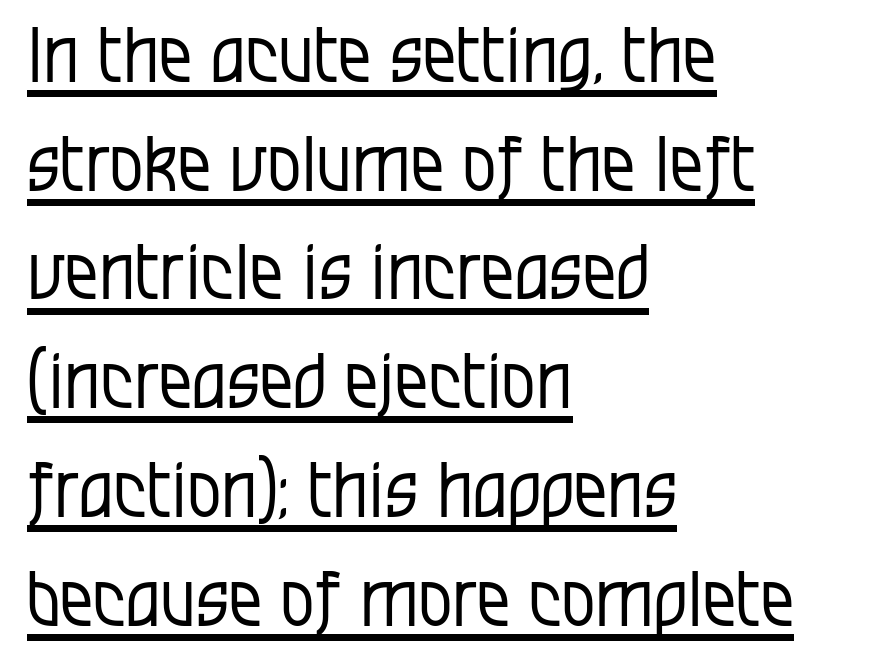
Each letter keeps its own natural width here, so spacing adapts to shape. The rendering anchors every line to the left-hand side. I'd call this a sans setting — the letters go barefoot. This rendering features underlined lettering. The typeface has the unassuming heft of standard copy or less. Leading matches the norm, producing a regular column.
